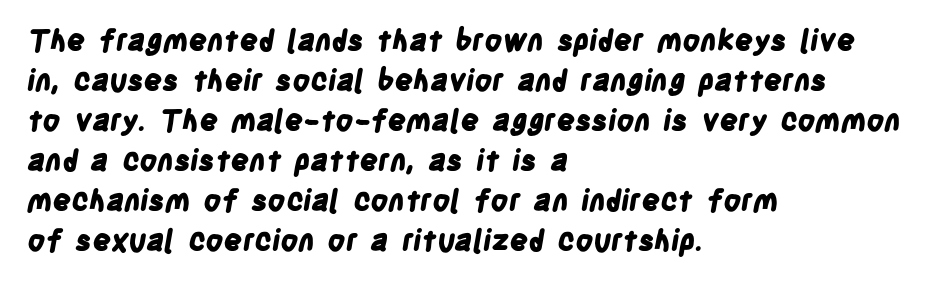
Q: Is the text bold? A: Yes.
Q: Is the typeface a serif or a sans-serif typeface? A: Sans-serif.
Q: Is the text underlined? A: No.
Q: How is the paragraph aligned? A: Left-aligned.
Q: Is the spacing between letters normal or unusually wide? A: Normal.
Q: Is the spacing between lines tight, normal or loose? A: Normal.
Q: Width (condensed, normal, or wide)? A: Condensed.
Q: Stroke contrast? A: Low.
Q: x-height? A: Large.
Q: Monospaced? A: No.
